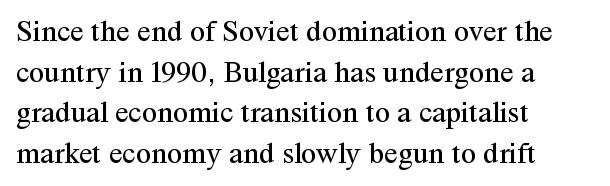
Q: Is the text bold? A: No.
Q: Is the text italic (slanted)? A: No, it is upright.
Q: Is the typeface a serif or a sans-serif typeface? A: Serif.
Q: Is the text underlined? A: No.
Q: How is the paragraph aligned? A: Left-aligned.
Q: Is the spacing between letters normal or unusually wide? A: Normal.
Q: Is the spacing between lines tight, normal or loose? A: Normal.
Q: Width (condensed, normal, or wide)? A: Normal.
Q: Stroke contrast? A: Medium.
Q: x-height? A: Medium.
Q: Monospaced? A: No.
